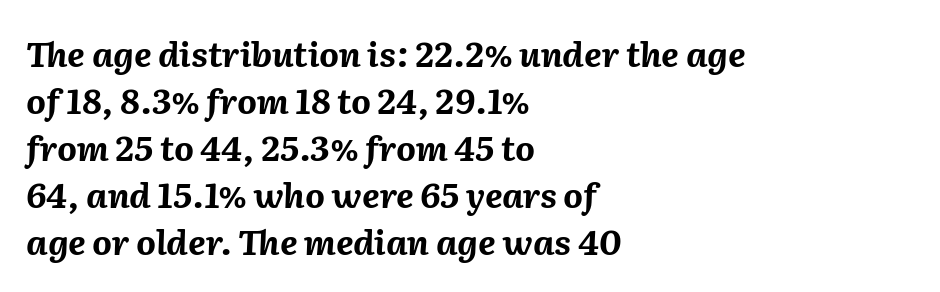
The image shows 34 px bold type, italic (leaning right); set left-aligned, normal line spacing (1.38x), normal letter spacing, not underlined; medium stroke contrast and a medium x-height.
